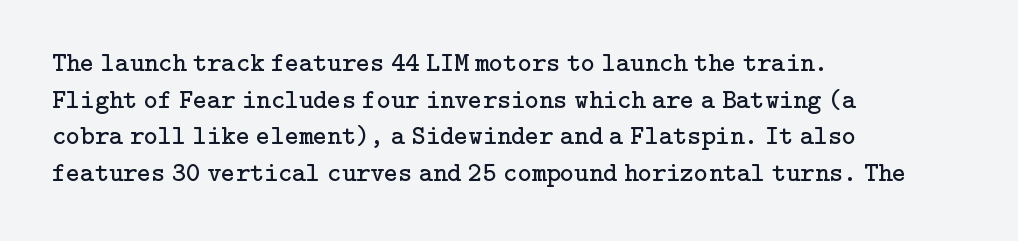
Q: Is the text bold? A: No.
Q: Is the text italic (slanted)? A: No, it is upright.
Q: Is the text underlined? A: No.
Q: How is the paragraph aligned? A: Left-aligned.
Q: Is the spacing between letters normal or unusually wide? A: Normal.
Q: Is the spacing between lines tight, normal or loose? A: Normal.
